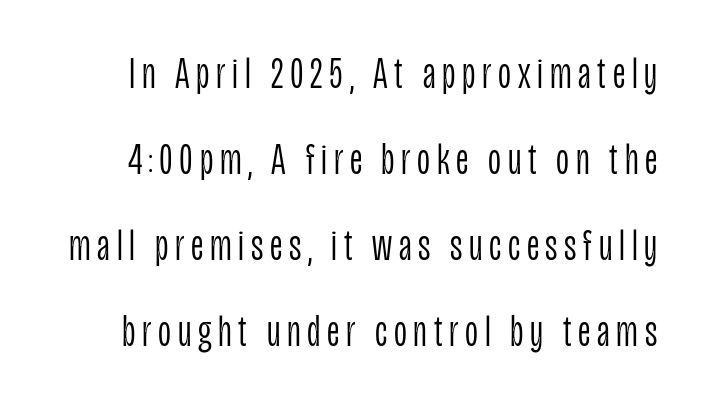
Is there any slant? The stems are plumb. Students, observe: this is what heavily led, spacious text looks like. No extra ink here — the face is not bold. No feet cap the strokes, marking this as sans-serif type.
